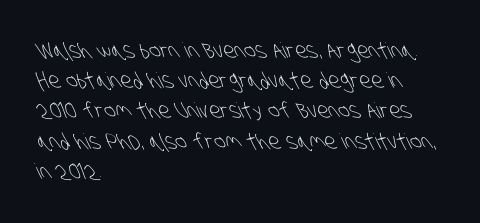
{"bold": "no", "underline": "no", "align": "left", "line_spacing": "normal", "line_spacing_ratio": 1.44, "letter_spacing": "normal", "letter_spacing_em": 0.0, "glyph_px": 21}
